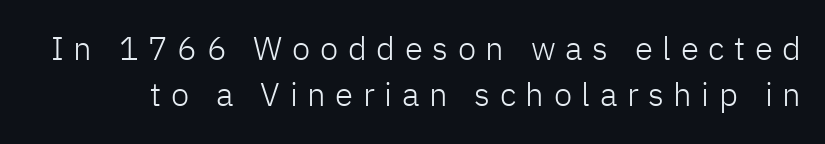
Letters rest on an invisible, unmarked baseline. Nope, not italic — everything's standing straight. Whoever set this chose a conventional vertical rhythm. The designer went with a sans here, leaving each stem footless. Each letter keeps its own natural width here, so spacing adapts to shape.
